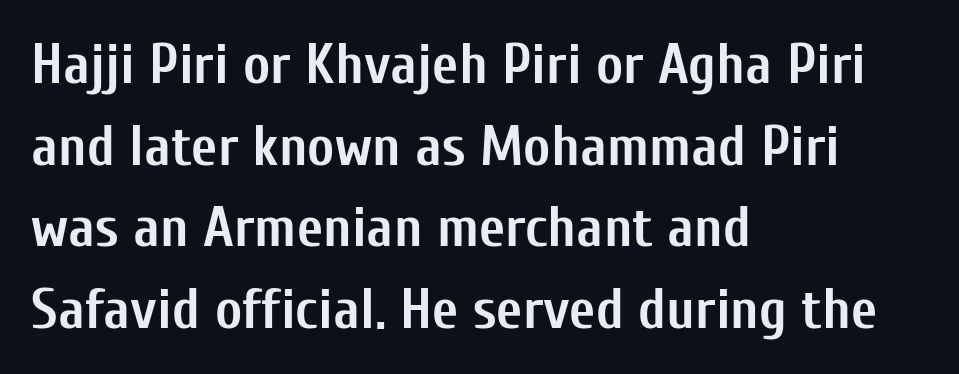
Look at the bottom of the vertical strokes: they stop flat, with no serifs. Regular leading. Inter-character spacing is left at the font's built-in metrics. I'd describe the lettering as bold — thick and assertive. Every character sits straight up, as roman type does.
